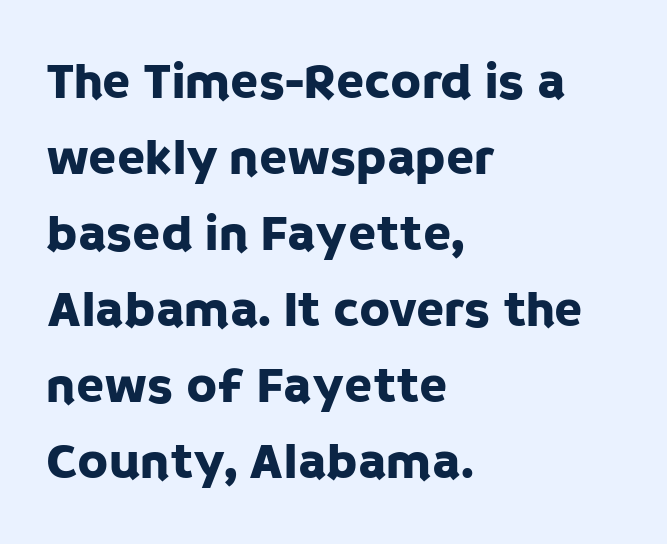
The image shows 51 px sans-serif type, upright; set left-aligned, normal line spacing (1.49x), normal letter spacing, not underlined; low stroke contrast and a large x-height.
